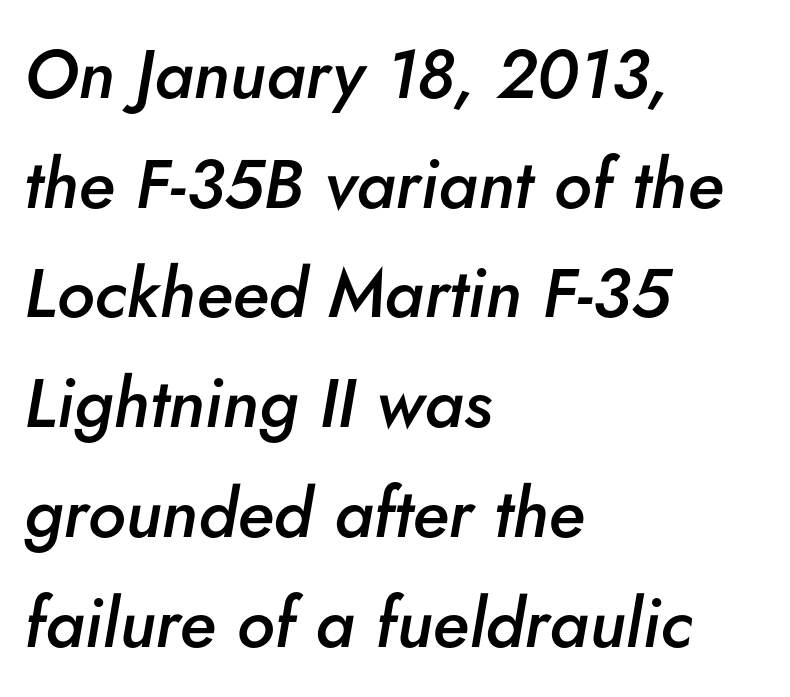
Anything drawn beneath the words? Only blank space. The typography opts for an oblique posture over an upright one. Looks like regular typesetting: each glyph gets only the width it needs. Students, note that the glyphs here touch the page at normal intervals. The passage shown stacks its lines at a standard gap. Casual observation: everything's shoved over to the left.
